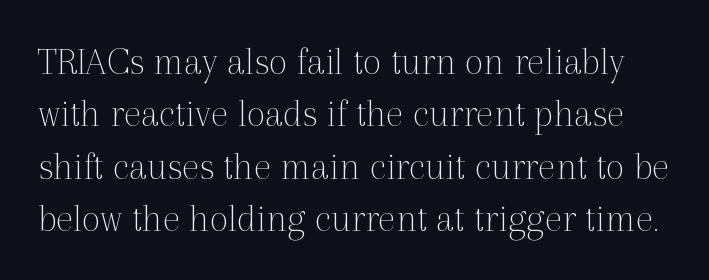
The string is rendered with underlining switched off. This sample uses an upright cut, with every glyph sitting square on the baseline. Short note: letters normally spaced. The rendering uses natural spacing where letterforms have individual widths.
